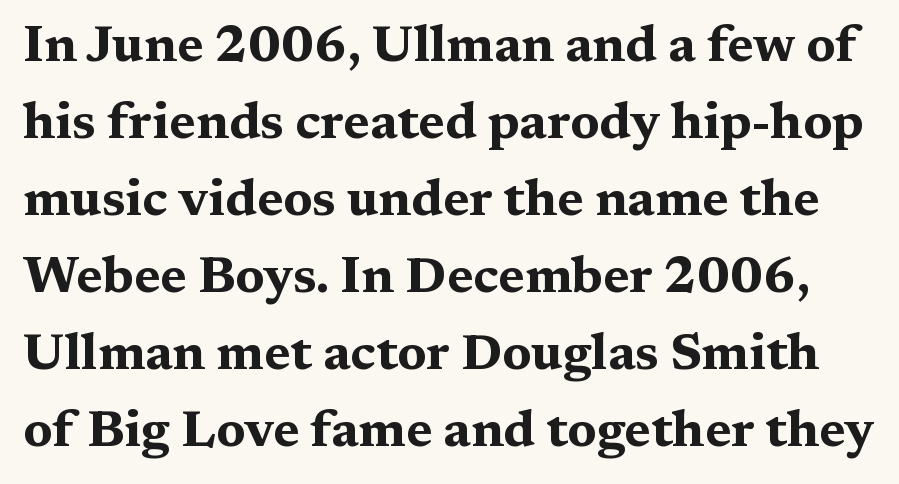
The image shows 51 px bold, wide serif type, upright; set normal line spacing (1.51x), normal letter spacing, not underlined; medium stroke contrast and a medium x-height.
